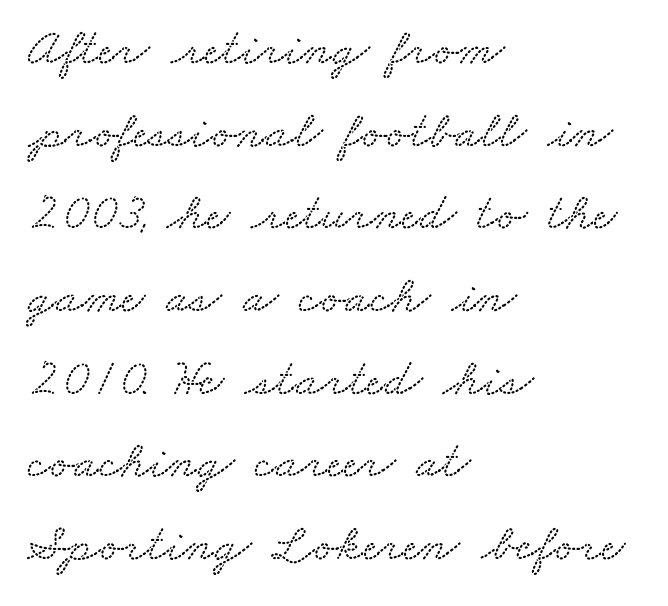
This sample has the flowing, uneven cadence of proportional lettering. The compositor pushed each line to the left boundary. The passage shown has conventional tracking throughout. The specimen omits any rule beneath the text block's lines. A normal amount of white space separates one row of letters from the next.
